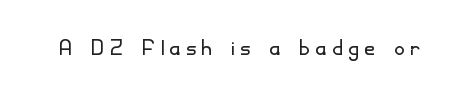
The image shows 29 px light sans-serif type, upright; set unusually wide letter spacing (+0.2 em), not underlined; low stroke contrast and a small x-height.
